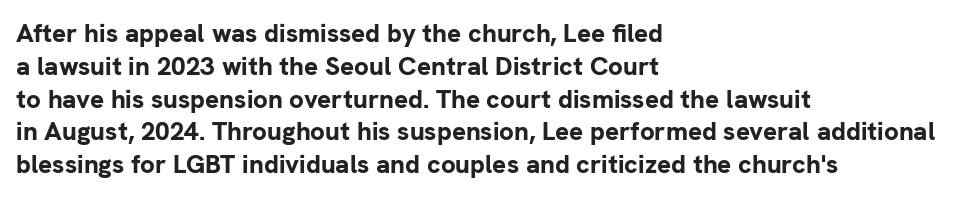
Reading down the column, the eye jumps a familiar distance to each next line. The passage shown is not underscored anywhere. Its strokes are broad and dark, the hallmark of bold type. Quick note: not italic, upright. Observe the ordinary spacing: letters are neighbours, not strangers. Line beginnings align vertically; line endings do not.
